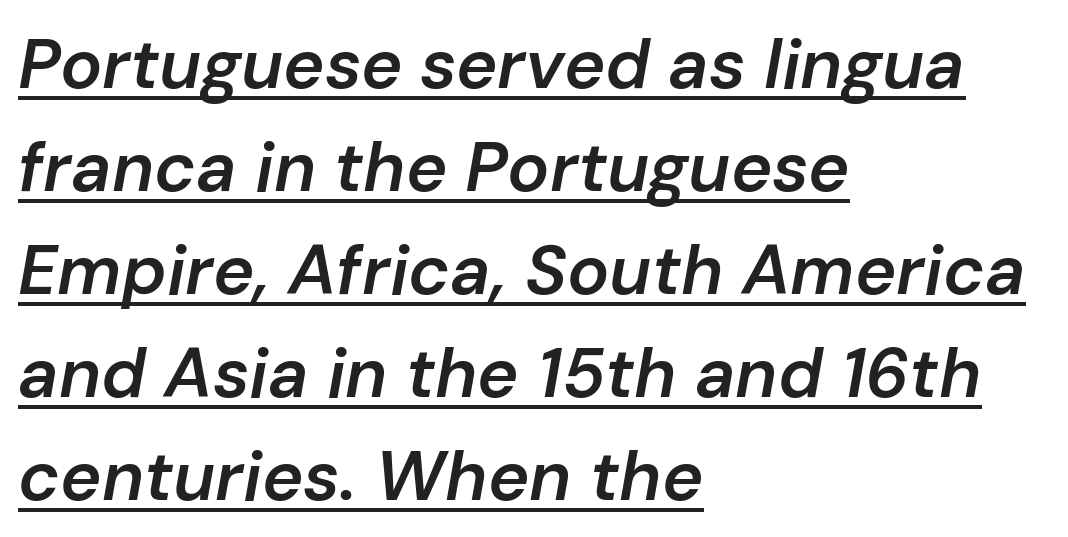
Q: Is the text bold? A: Semi-bold.
Q: Is the text italic (slanted)? A: Yes, it leans right by about 10 degrees.
Q: Is the text underlined? A: Yes.
Q: How is the paragraph aligned? A: Left-aligned.
Q: Is the spacing between letters normal or unusually wide? A: Normal.
Q: Is the spacing between lines tight, normal or loose? A: Normal.
Q: Width (condensed, normal, or wide)? A: Normal.
Q: Stroke contrast? A: Low.
Q: x-height? A: Medium.
Q: Monospaced? A: No.
